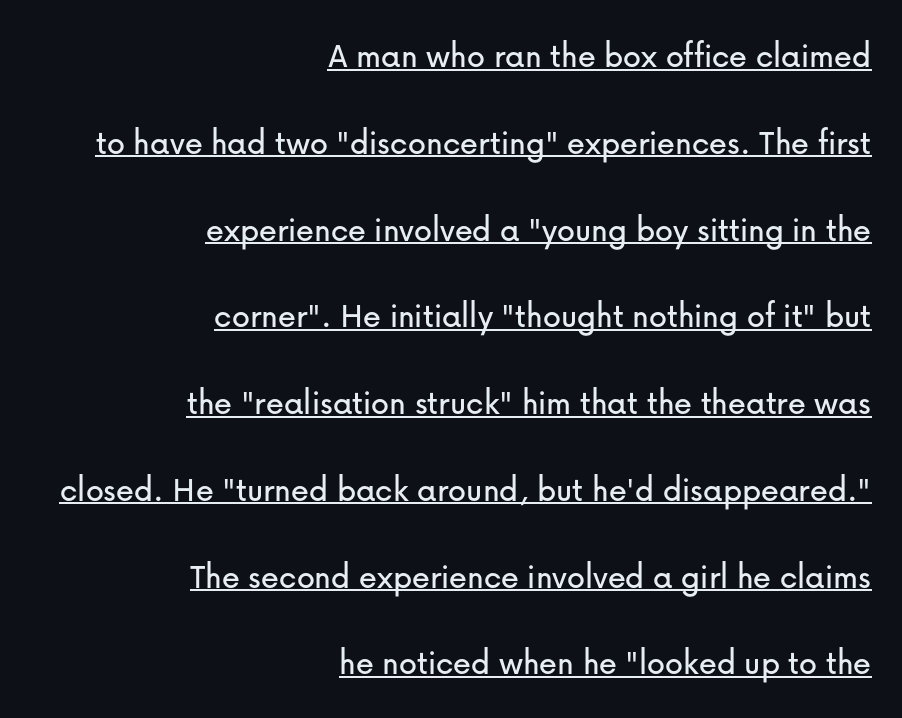
The image shows 36 px sans-serif type, upright; set right-aligned, loose line spacing (2.41x), normal letter spacing, underlined; low stroke contrast and a medium x-height.
